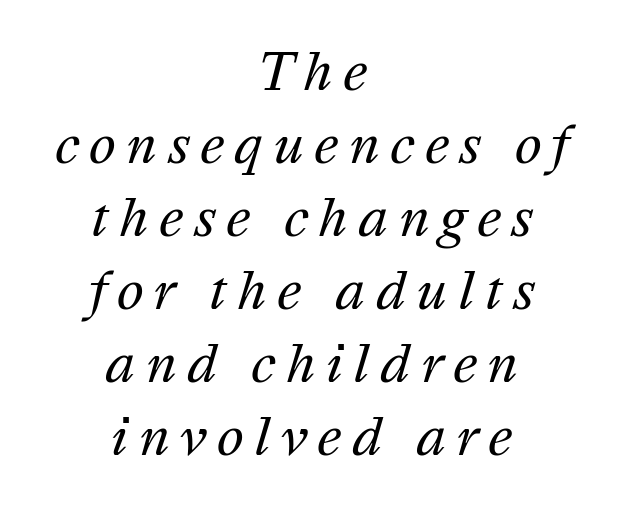
The image shows 51 px regular-weight type, italic (leaning right); set centered, normal line spacing (1.43x), unusually wide letter spacing (+0.2 em), not underlined; medium stroke contrast and a medium x-height.
